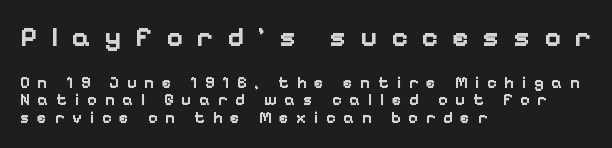
Does the lettering tilt? It doesn't — this is upright. Does the type have serifs? No, each stem ends abruptly. The initial chunk of copy outweighs the following chunk in type size. These lines carry a lot of weight — the face is fully bold. The letters advance in unequal steps, a hallmark of proportional type.
